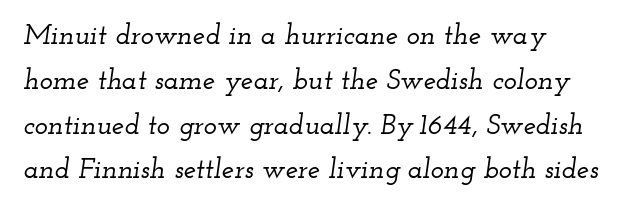
{"serif": "yes", "italic": "yes", "lean": "right", "slant_degrees": 12, "width": "wide", "stroke_contrast": "low", "x_height": "small", "monospaced": "no", "underline": "no", "align": "left", "line_spacing": "normal", "line_spacing_ratio": 1.6, "letter_spacing": "normal", "letter_spacing_em": 0.0, "glyph_px": 28}
